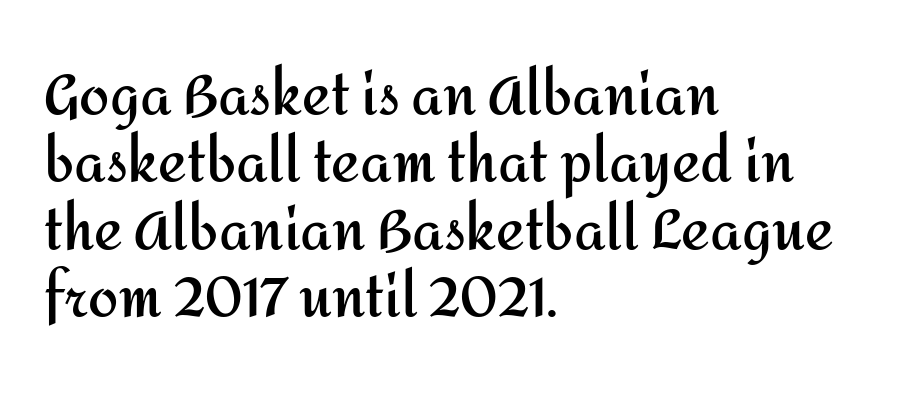
{"serif": "no", "italic": "no", "bold": "yes", "weight": "semibold", "width": "normal", "stroke_contrast": "medium", "x_height": "medium", "monospaced": "no", "underline": "no", "align": "left", "line_spacing": "normal", "line_spacing_ratio": 1.25, "letter_spacing": "normal", "letter_spacing_em": 0.0, "glyph_px": 54}
